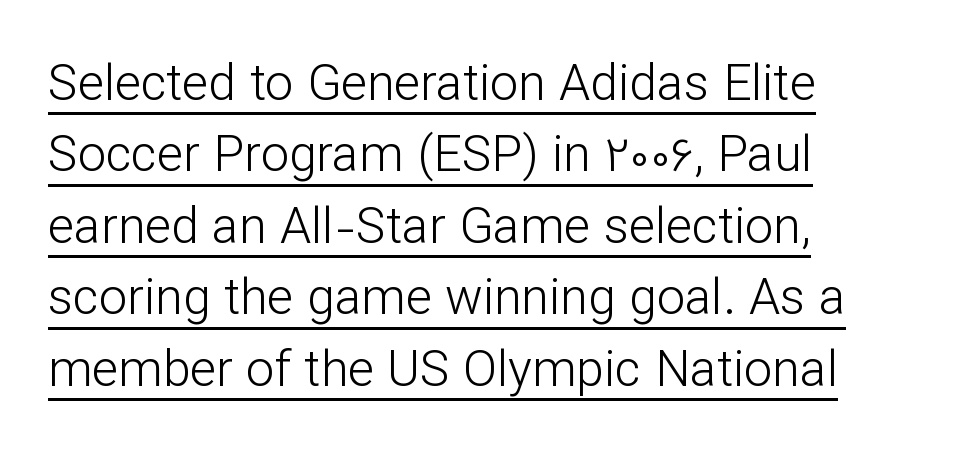
The image shows 50 px light sans-serif type, upright; set left-aligned, normal line spacing (1.43x), normal letter spacing, underlined; low stroke contrast and a medium x-height.
